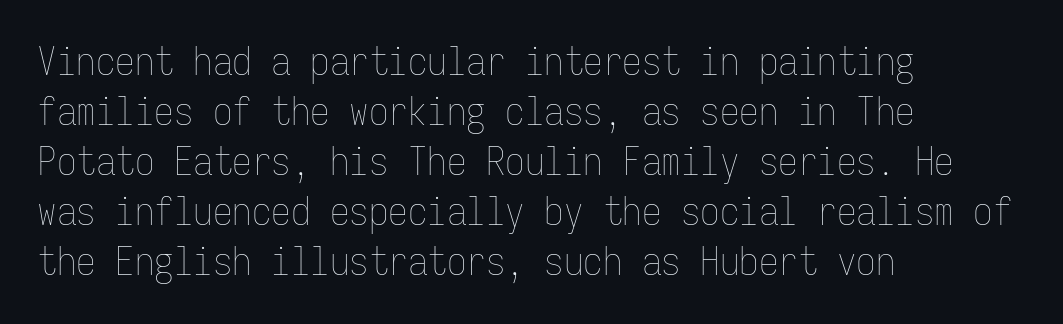
{"italic": "no", "bold": "no", "weight": "thin", "width": "condensed", "stroke_contrast": "low", "x_height": "medium", "monospaced": "yes", "underline": "no", "align": "left", "line_spacing": "normal", "line_spacing_ratio": 1.28, "letter_spacing": "normal", "letter_spacing_em": 0.0, "glyph_px": 39}
